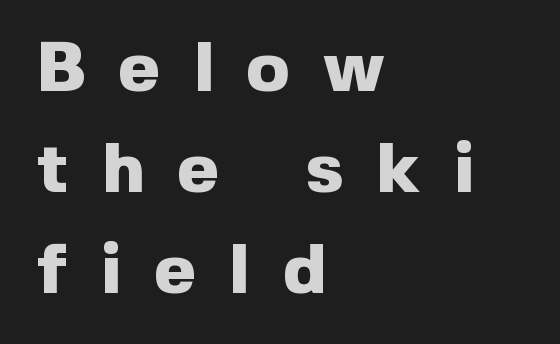
Q: Is the text bold? A: Yes.
Q: Is the text italic (slanted)? A: No, it is upright.
Q: Is the typeface a serif or a sans-serif typeface? A: Sans-serif.
Q: Is the text underlined? A: No.
Q: How is the paragraph aligned? A: Left-aligned.
Q: Is the spacing between letters normal or unusually wide? A: Unusually wide.
Q: Is the spacing between lines tight, normal or loose? A: Normal.
Q: Width (condensed, normal, or wide)? A: Normal.
Q: x-height? A: Medium.
Q: Monospaced? A: No.
